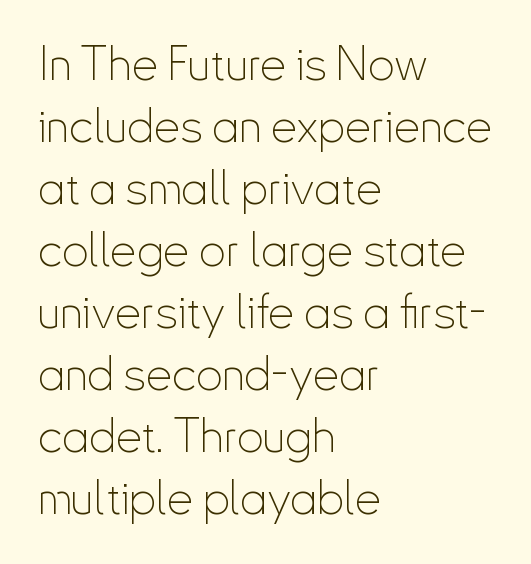
{"serif": "no", "italic": "no", "bold": "no", "weight": "thin", "width": "condensed", "stroke_contrast": "low", "x_height": "small", "monospaced": "no", "underline": "no", "align": "left", "line_spacing": "normal", "line_spacing_ratio": 1.32, "letter_spacing": "normal", "letter_spacing_em": 0.0, "glyph_px": 47}
